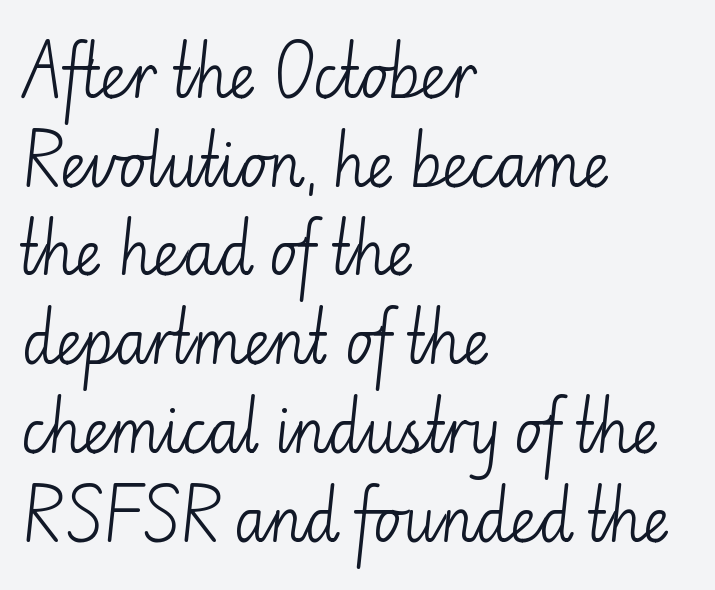
The strokes carry an ordinary text weight at most. A normal amount of white space separates one row of letters from the next. Spacing verdict: proportional, widths tailored to each character. The space beneath each line is pristine and unruled. A student would call this left alignment; a typographer would say flush left, rag right.
